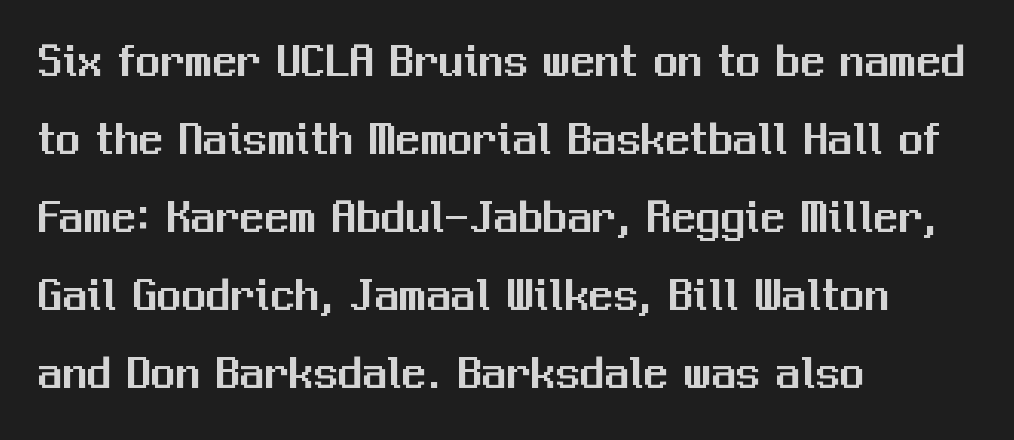
The image shows 49 px sans-serif type, upright; set left-aligned, normal line spacing (1.59x), normal letter spacing, not underlined; medium stroke contrast and a medium x-height.
